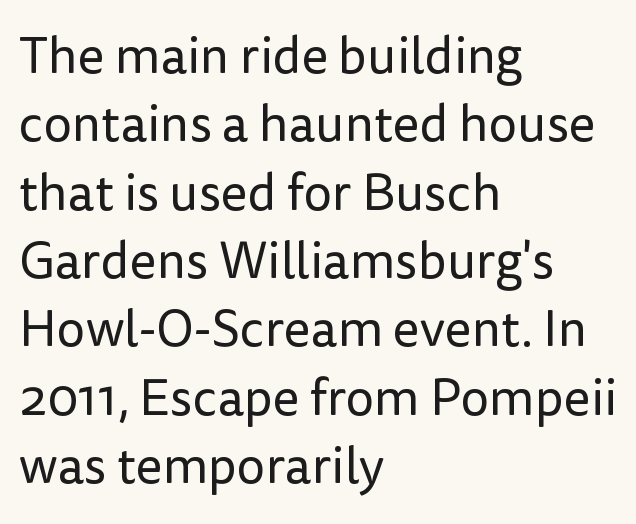
{"serif": "no", "italic": "no", "bold": "no", "weight": "regular", "width": "normal", "stroke_contrast": "low", "x_height": "medium", "monospaced": "no", "underline": "no", "align": "left", "line_spacing": "normal", "line_spacing_ratio": 1.34, "letter_spacing": "normal", "letter_spacing_em": 0.0, "glyph_px": 51}
